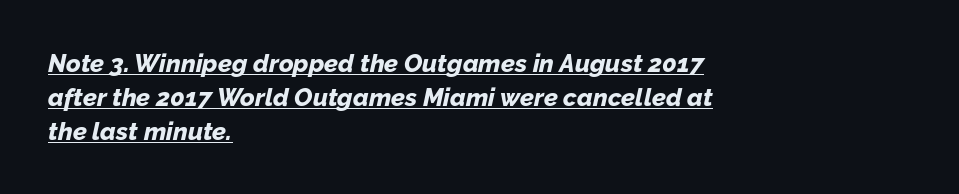
The image shows 25 px bold type, italic (leaning right); set left-aligned, normal line spacing (1.36x), normal letter spacing, underlined.
